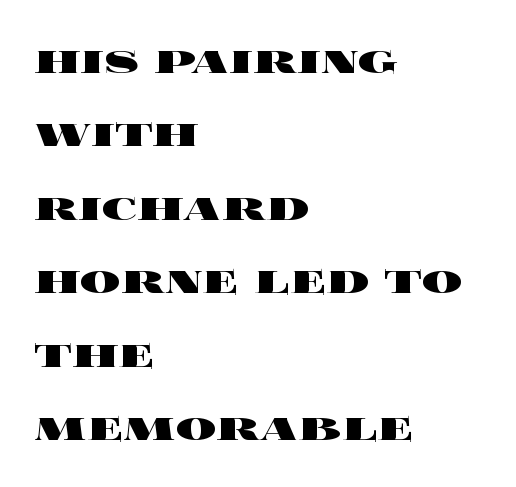
The image shows 50 px heavy, wide type, upright; set left-aligned, normal line spacing (1.47x), normal letter spacing, not underlined; a large x-height.
